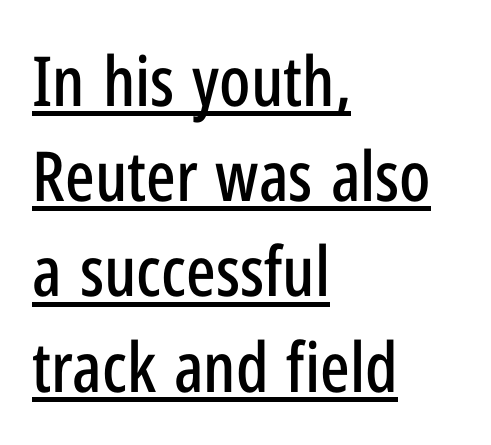
The rows are spaced the way most documents space them. The designer went with a sans here, leaving each stem footless. The letterforms sit shoulder to shoulder at normal distance. Here the designer chose a conventional face with non-uniform glyph widths. Characters remain perfectly vertical along every line. Glance below the letters and you will spot a drawn line.
